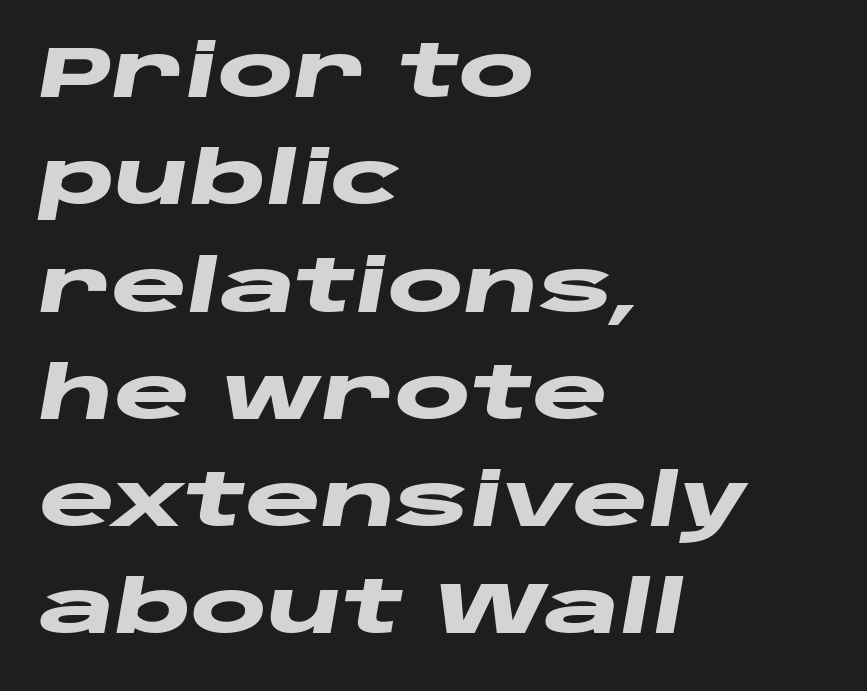
The image shows 72 px heavy, wide type, italic (leaning right); set left-aligned, normal line spacing (1.49x), normal letter spacing, not underlined; low stroke contrast and a large x-height.
